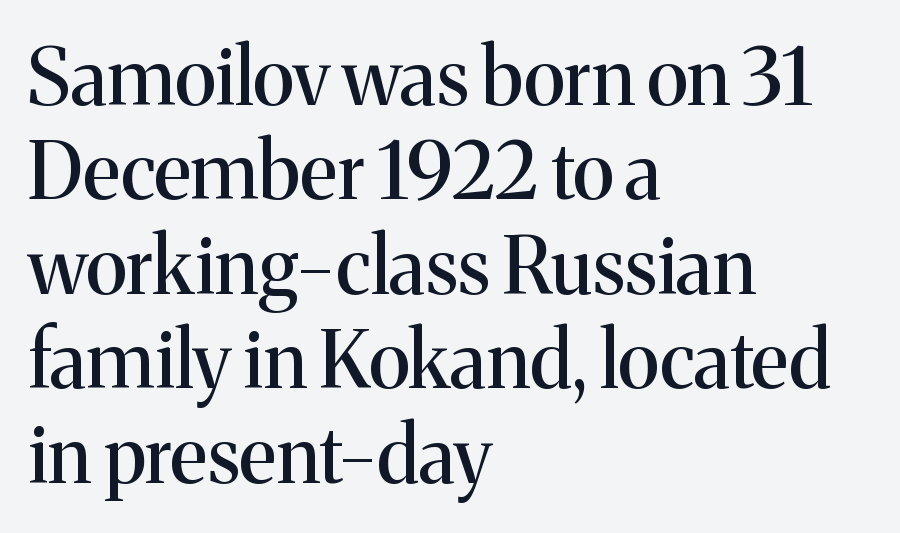
Look at the tracking — it's just the regular setting, nothing added. Stroke terminals: seriffed. Character widths vary here, with narrow letters taking less room than wide ones. If you drew a line through each stem, it would be perfectly vertical.
